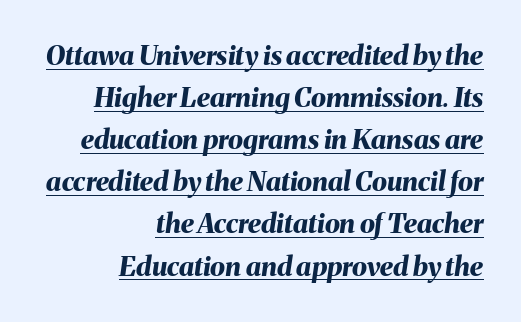
The image shows 27 px bold type, italic (leaning right); set right-aligned, normal line spacing (1.56x), normal letter spacing, underlined.
